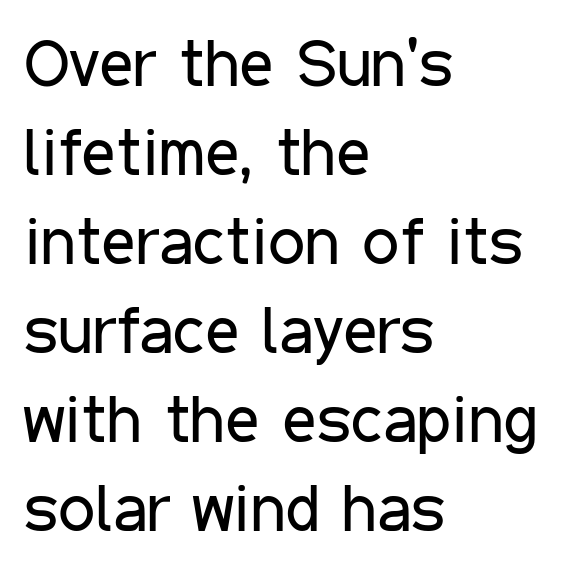
{"serif": "no", "italic": "no", "bold": "no", "weight": "regular", "width": "condensed", "stroke_contrast": "low", "x_height": "medium", "monospaced": "no", "underline": "no", "align": "left", "line_spacing": "normal", "line_spacing_ratio": 1.35, "letter_spacing": "normal", "letter_spacing_em": 0.0, "glyph_px": 66}
